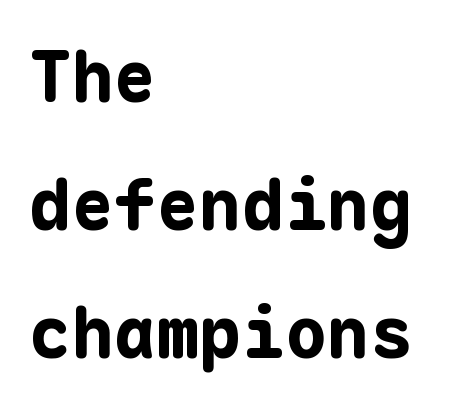
The image shows 71 px bold sans-serif type, upright, monospaced; set left-aligned, line spacing 1.8x, normal letter spacing, not underlined; low stroke contrast and a medium x-height.
